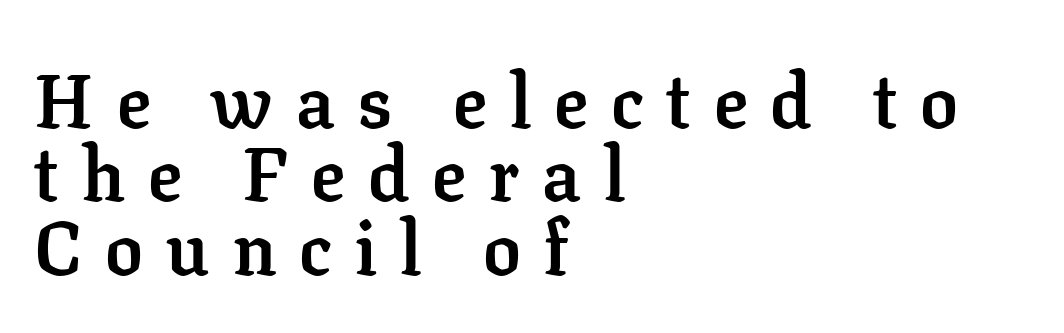
Q: Is the text bold? A: Yes.
Q: Is the text italic (slanted)? A: No, it is upright.
Q: Is the typeface a serif or a sans-serif typeface? A: Serif.
Q: Is the text underlined? A: No.
Q: How is the paragraph aligned? A: Left-aligned.
Q: Is the spacing between letters normal or unusually wide? A: Unusually wide.
Q: Is the spacing between lines tight, normal or loose? A: Tight.
Q: Width (condensed, normal, or wide)? A: Normal.
Q: Stroke contrast? A: Low.
Q: x-height? A: Medium.
Q: Monospaced? A: No.
